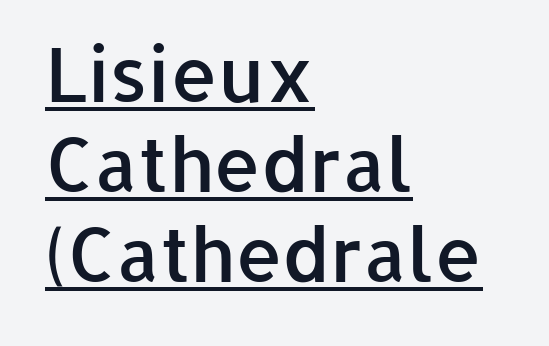
The rendering uses natural spacing where letterforms have individual widths. Posture: upright roman. This rendering leaves character spacing at its baseline value. The specimen includes a rule beneath the text block's lines.
